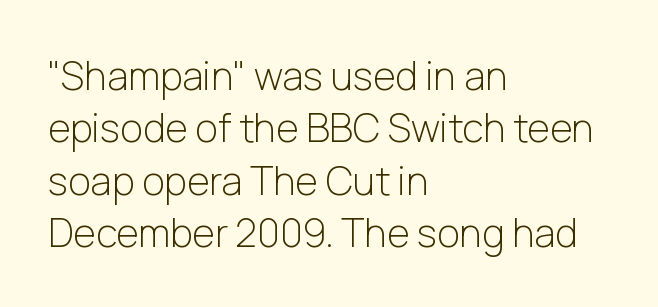
{"serif": "no", "italic": "no", "bold": "no", "weight": "light", "width": "normal", "stroke_contrast": "low", "x_height": "medium", "monospaced": "no", "underline": "no", "align": "left", "line_spacing": "normal", "line_spacing_ratio": 1.34, "letter_spacing": "normal", "letter_spacing_em": 0.0, "glyph_px": 39}
